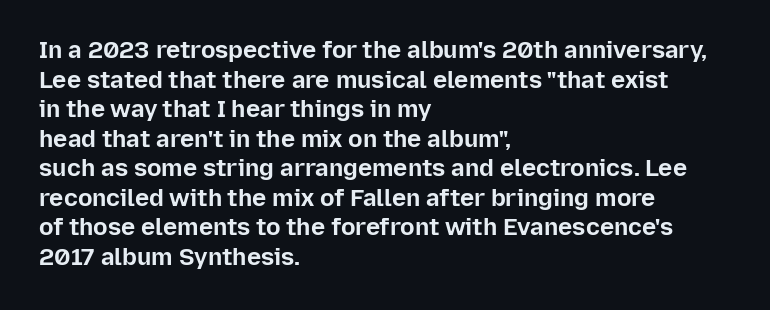
The image shows 24 px bold type, upright; set left-aligned, line spacing 1.23x, normal letter spacing, not underlined.
